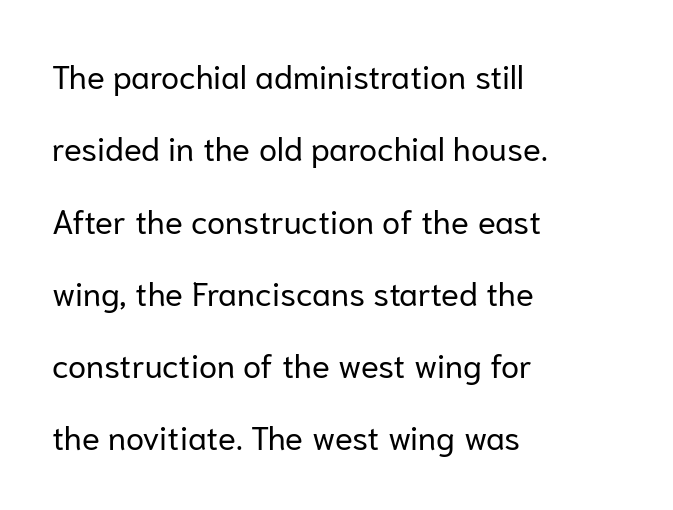
Each letter's strokes conclude bluntly, with no projecting serifs. Letters have the restrained weight of plain body copy at most. The face used here is proportionally spaced, like ordinary book or web type. If you measured baseline to baseline, you'd find a long distance. This rendering leaves character spacing at its baseline value. The words here are not underlined.
